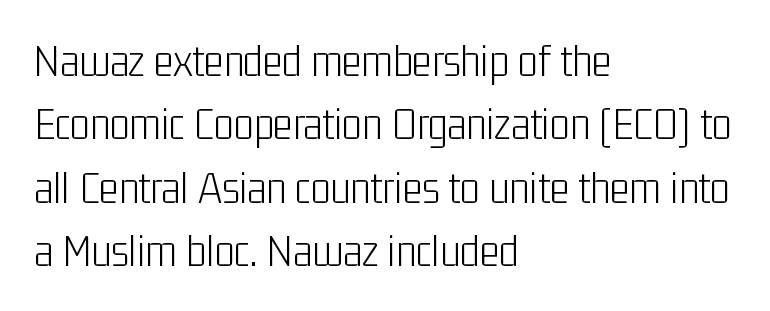
The image shows 47 px light, condensed sans-serif type, upright; set left-aligned, normal line spacing (1.35x), normal letter spacing, not underlined; low stroke contrast and a medium x-height.
